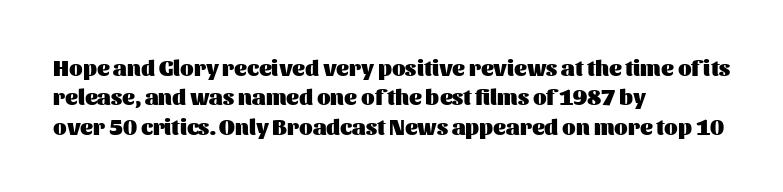
{"italic": "no", "bold": "yes", "underline": "no", "align": "left", "line_spacing": "normal", "line_spacing_ratio": 1.33, "letter_spacing": "normal", "letter_spacing_em": 0.0, "glyph_px": 22}
